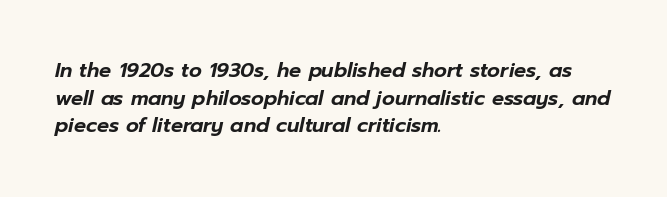
Reading down the block, your eye returns to a fixed left position each line. The tracking reads as untouched default to a designer's eye. The block of text has a typical density, with ordinary space between rows. The space directly below the letters is spotless.
